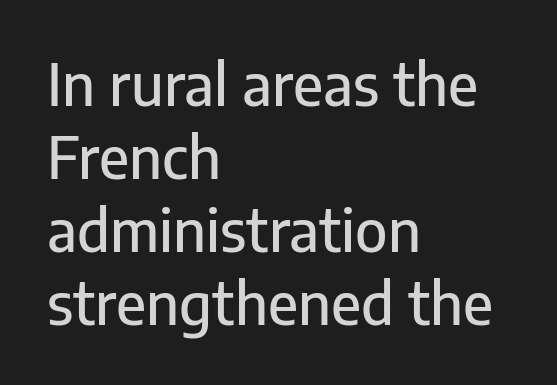
{"serif": "no", "italic": "no", "width": "normal", "stroke_contrast": "low", "x_height": "medium", "monospaced": "no", "underline": "no", "align": "left", "line_spacing": "normal", "line_spacing_ratio": 1.28, "letter_spacing": "normal", "letter_spacing_em": 0.0, "glyph_px": 57}
